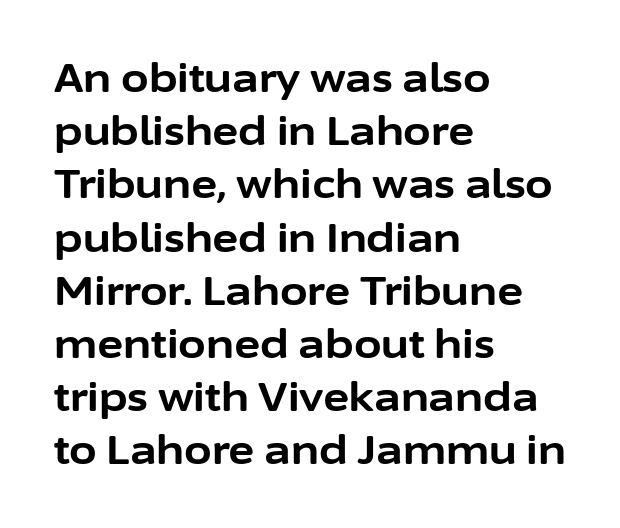
Q: Is the text bold? A: Yes.
Q: Is the text italic (slanted)? A: No, it is upright.
Q: Is the typeface a serif or a sans-serif typeface? A: Sans-serif.
Q: Is the text underlined? A: No.
Q: How is the paragraph aligned? A: Left-aligned.
Q: Is the spacing between letters normal or unusually wide? A: Normal.
Q: Is the spacing between lines tight, normal or loose? A: Normal.
Q: Width (condensed, normal, or wide)? A: Normal.
Q: Stroke contrast? A: Low.
Q: x-height? A: Medium.
Q: Monospaced? A: No.
